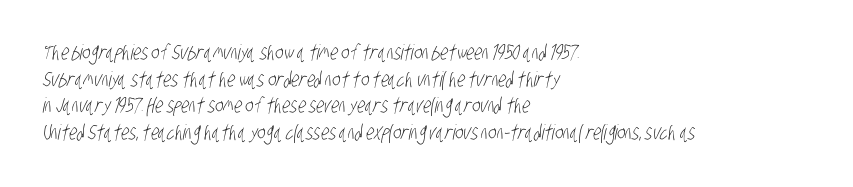
{"bold": "no", "underline": "no", "align": "left", "line_spacing": "normal", "line_spacing_ratio": 1.27, "letter_spacing": "normal", "letter_spacing_em": 0.0, "glyph_px": 21}
